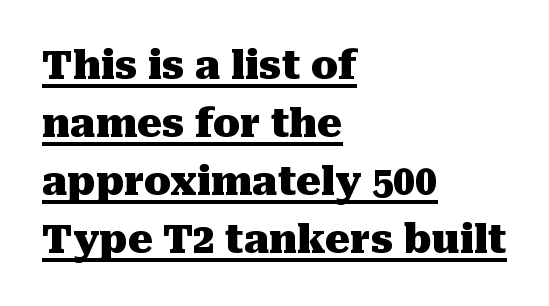
Ordinary non-slanted type is in use. Leftover space on each line is placed entirely after the last word. What kind of face is this? One with serifs. The designer left line spacing at the default. Notice how a bar underscores the lettering throughout.
